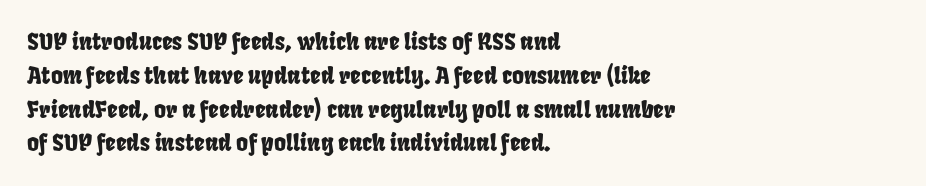
These lines are set flush left with a ragged right edge. The baseline area is clear. If you measured baseline to baseline, you'd find a middling distance. Observe the ordinary spacing: letters are neighbours, not strangers.
